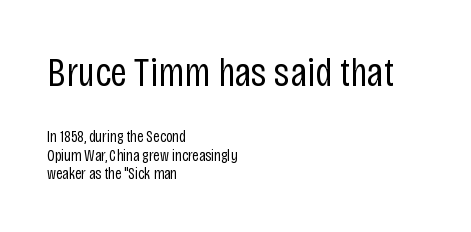
Q: Is the text bold? A: No.
Q: Is the text italic (slanted)? A: No, it is upright.
Q: Is the typeface a serif or a sans-serif typeface? A: Sans-serif.
Q: Is the text underlined? A: No.
Q: How is the paragraph aligned? A: Left-aligned.
Q: Is the spacing between letters normal or unusually wide? A: Normal.
Q: Which block of text is set in a larger size, the first (top) or the second (bottom)? A: The first (top) one.
Q: Width (condensed, normal, or wide)? A: Condensed.
Q: Stroke contrast? A: Low.
Q: x-height? A: Large.
Q: Monospaced? A: No.
